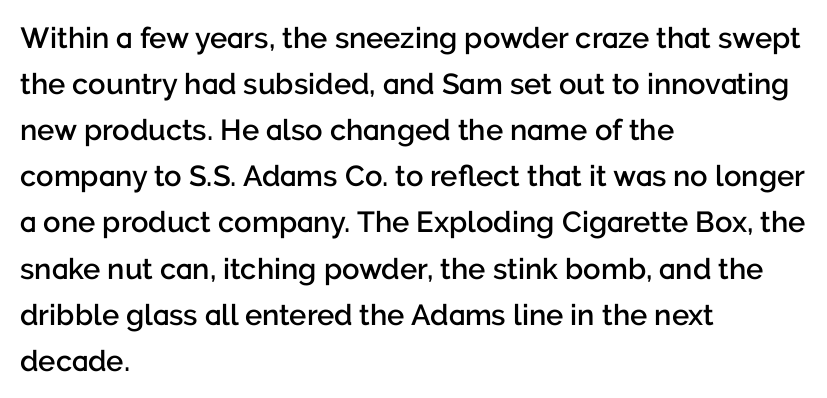
Q: Is the text bold? A: Semi-bold.
Q: Is the text italic (slanted)? A: No, it is upright.
Q: Is the typeface a serif or a sans-serif typeface? A: Sans-serif.
Q: Is the text underlined? A: No.
Q: How is the paragraph aligned? A: Left-aligned.
Q: Is the spacing between letters normal or unusually wide? A: Normal.
Q: Is the spacing between lines tight, normal or loose? A: Normal.
Q: Width (condensed, normal, or wide)? A: Normal.
Q: Stroke contrast? A: Low.
Q: x-height? A: Medium.
Q: Monospaced? A: No.
